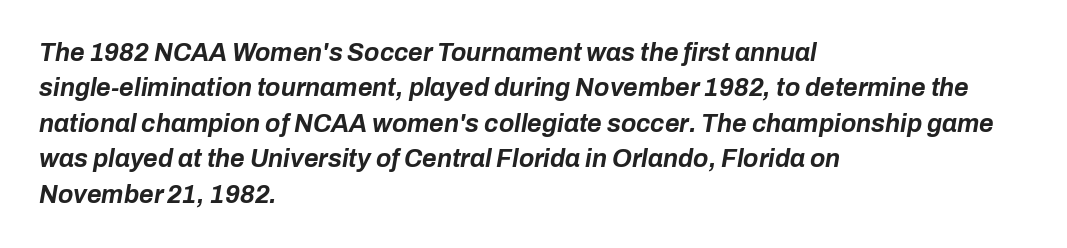
The image shows 25 px bold type, italic (leaning right); set left-aligned, normal line spacing (1.42x), normal letter spacing, not underlined.
